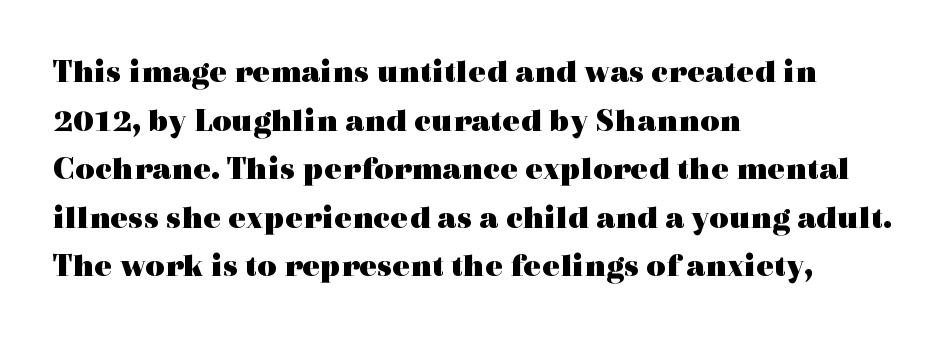
The image shows 33 px heavy, wide serif type, upright; set left-aligned, normal line spacing (1.47x), normal letter spacing, not underlined; a medium x-height.
